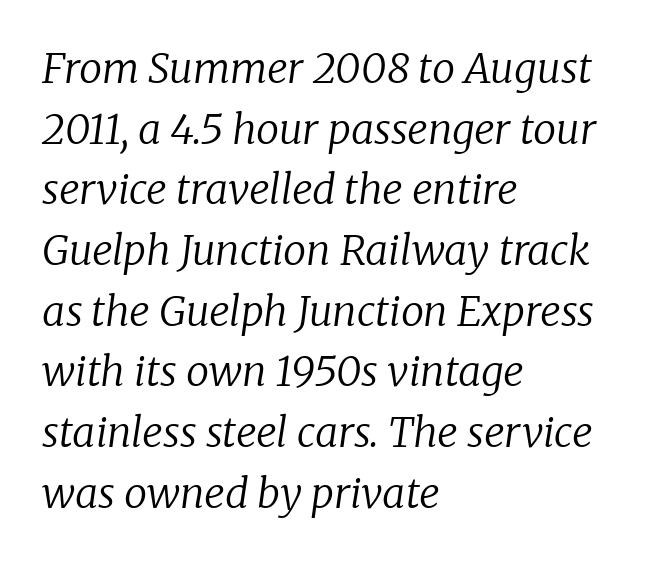
The image shows 41 px regular-weight serif type, italic (leaning right); set left-aligned, normal line spacing (1.48x), normal letter spacing, not underlined; low stroke contrast and a medium x-height.
